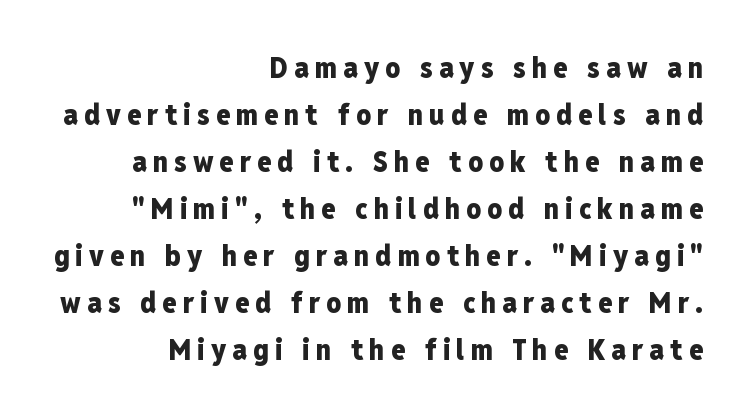
Notice how descenders clear the ascenders below comfortably — that's standard leading. These lines are composed in type without serifs. Designer's note — italics off, roman on. Strong, thick strokes mark this as bold type. Think of a printed novel: that variable character pitch is what you see here. The face used here is rendered with a markedly widened letterfit.
